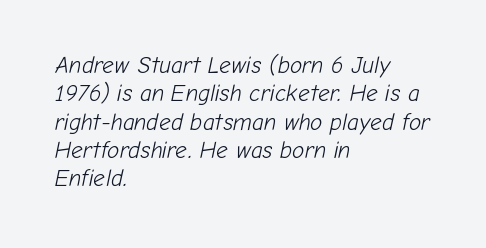
Nobody touched the tracking dial on this one. Ink coverage per letter is moderate at most. The words here are not underlined. Designer's note — italics engaged.
